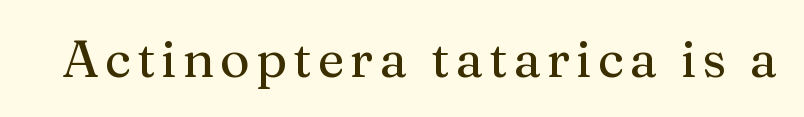
The image shows 51 px serif type, upright; set not underlined; medium stroke contrast and a medium x-height.
